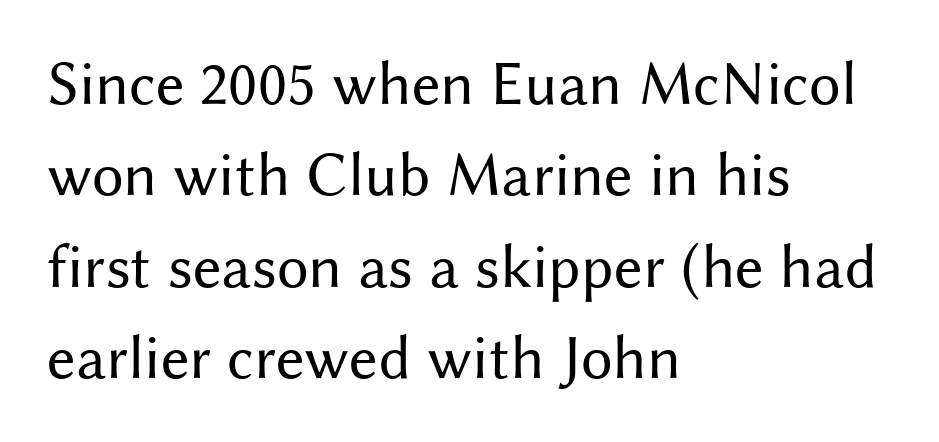
{"serif": "no", "italic": "no", "bold": "no", "weight": "regular", "width": "normal", "stroke_contrast": "medium", "x_height": "medium", "monospaced": "no", "underline": "no", "align": "left", "line_spacing": "normal", "line_spacing_ratio": 1.45, "letter_spacing": "normal", "letter_spacing_em": 0.0, "glyph_px": 63}
